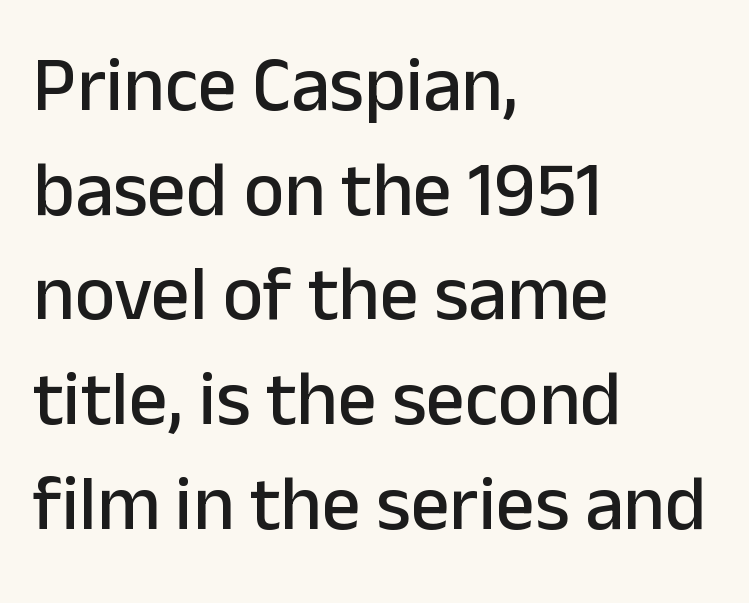
Rendered with straight, roman letterforms. Each word holds together tightly as a unit, with standard inter-letter gaps. Spacing verdict: proportional, widths tailored to each character. Is this a sans? Yes — the strokes have no serifs. The text block is weighted toward the left margin, trailing off unevenly rightward. Lines of text with bare space underneath.
